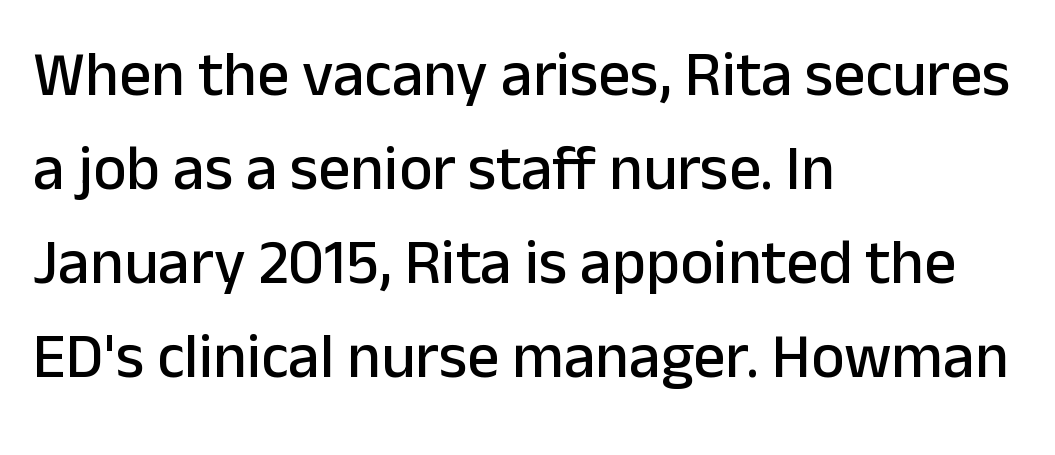
The image shows 63 px sans-serif type, upright; set left-aligned, normal line spacing (1.49x), normal letter spacing, not underlined; low stroke contrast and a medium x-height.
